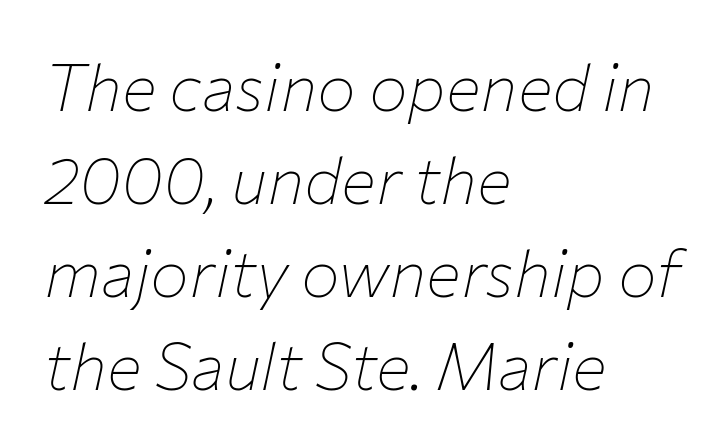
{"italic": "yes", "lean": "right", "slant_degrees": 12, "bold": "no", "weight": "thin", "width": "normal", "stroke_contrast": "low", "x_height": "medium", "monospaced": "no", "underline": "no", "align": "left", "line_spacing": "normal", "line_spacing_ratio": 1.43, "letter_spacing": "normal", "letter_spacing_em": 0.0, "glyph_px": 65}
